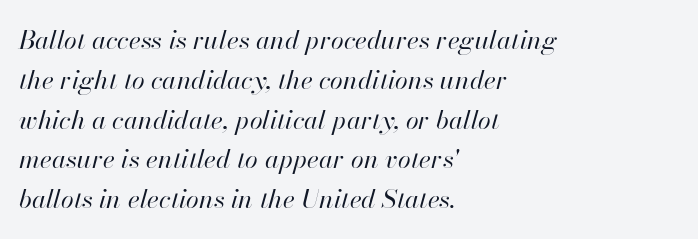
Honestly, the row spacing looks completely unremarkable. The area under the type is left untouched. The line texture is even and compact thanks to regular tracking. In terms of posture, this sample is oblique. Is this a heavy cut? Hardly; it is regular or lighter. Typeset ragged right — the left edge is the straight one.
